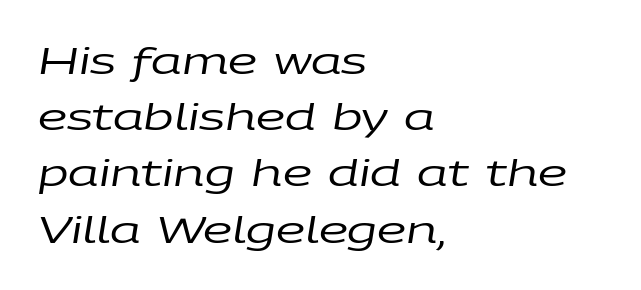
The zone under the glyphs is completely vacant. The specimen reads as italic at a glance. A typesetter would call this leading conventional body-copy spacing. The face used here is proportionally spaced, like ordinary book or web type.
